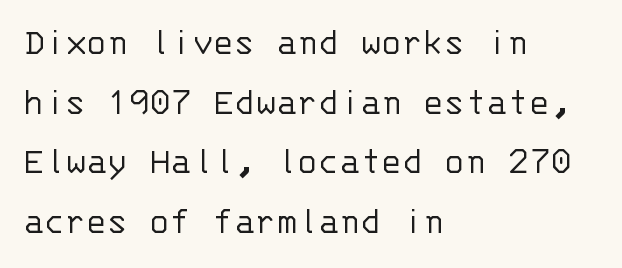
Alignment: flush left. Rule under the text: the space is simply empty. Posture: straight, roman, zero tilt. Nope, no serifs anywhere on these letters.
